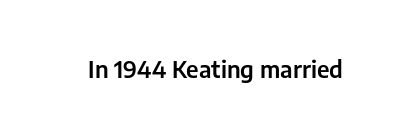
Q: Is the text italic (slanted)? A: No, it is upright.
Q: Is the text underlined? A: No.
Q: Is the spacing between letters normal or unusually wide? A: Normal.
